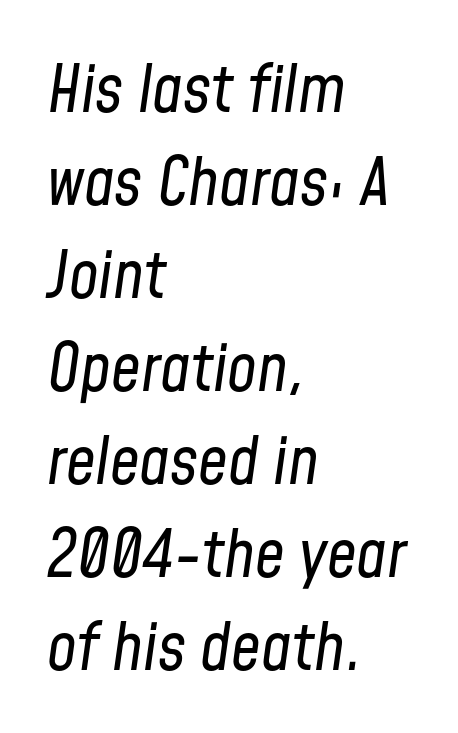
Style check: oblique. Character widths vary here, with narrow letters taking less room than wide ones. Caption: multi-line text, flush left, ragged right. Anything drawn beneath the words? Only blank space. A quiet, ordinary-to-light weight characterises the typeface.
